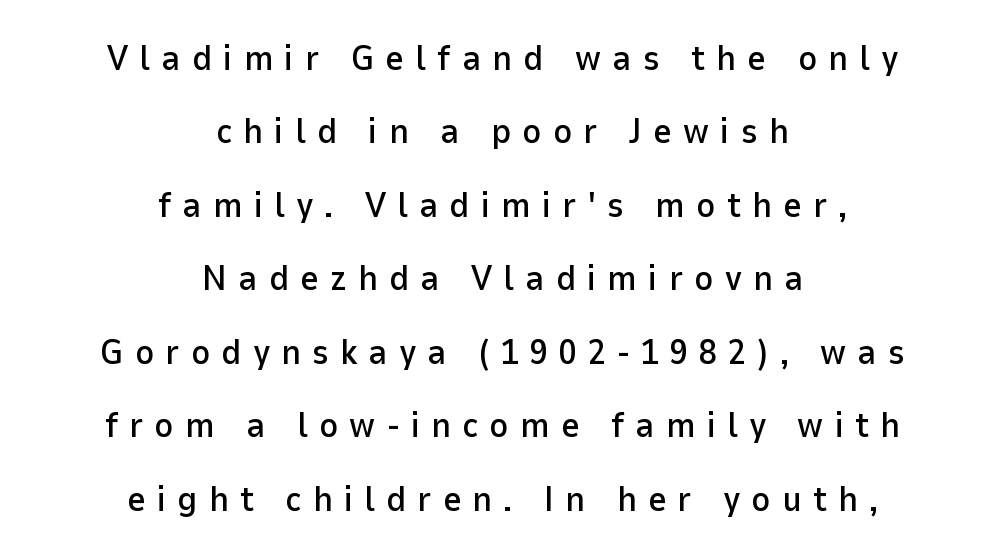
The area under the type is left untouched. Each letter keeps its own natural width here, so spacing adapts to shape. Unlike italic type, these characters show no tilt at all. This is sans-serif lettering, the kind often seen on screens and signage.
